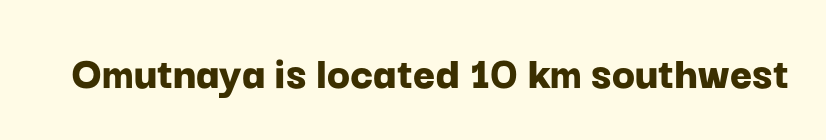
Q: Is the text bold? A: Yes.
Q: Is the text italic (slanted)? A: No, it is upright.
Q: Is the typeface a serif or a sans-serif typeface? A: Sans-serif.
Q: Is the text underlined? A: No.
Q: Is the spacing between letters normal or unusually wide? A: Normal.
Q: Width (condensed, normal, or wide)? A: Normal.
Q: Stroke contrast? A: Low.
Q: x-height? A: Medium.
Q: Monospaced? A: No.
